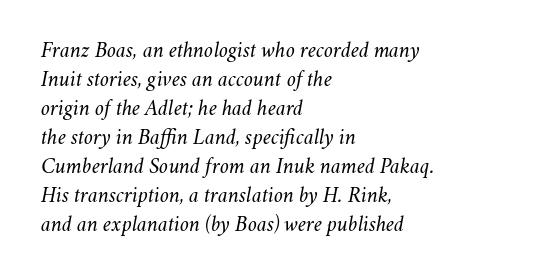
{"italic": "yes", "lean": "right", "slant_degrees": 11, "bold": "no", "underline": "no", "align": "left", "line_spacing": "normal", "line_spacing_ratio": 1.32, "letter_spacing": "normal", "letter_spacing_em": 0.0, "glyph_px": 22}
